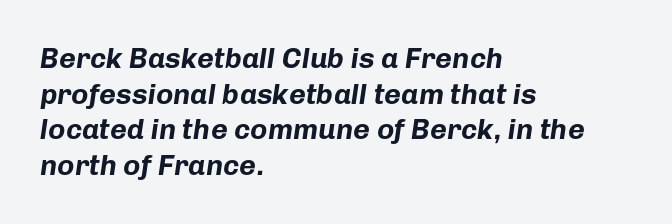
Spacing verdict: proportional, widths tailored to each character. Is the letter spacing exaggerated? No — it looks like the ordinary default. Descenders are the only things crossing below the line. Italic: yes, the glyphs are oblique. The lines in this sample share a left origin and differ only in where they stop. Emphasis by weight is at full strength: bold.
